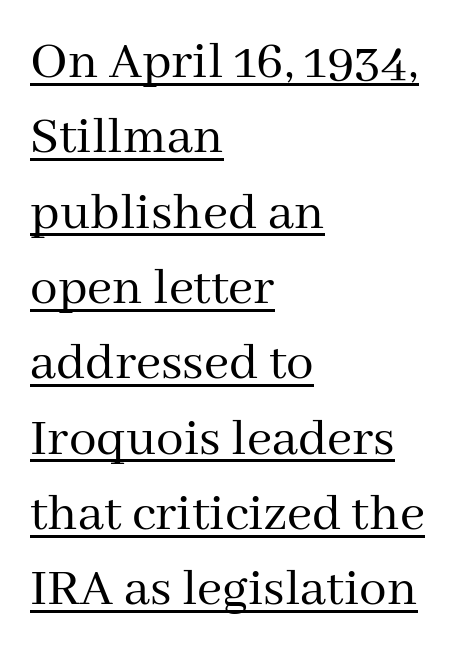
{"serif": "yes", "italic": "no", "bold": "no", "weight": "regular", "width": "normal", "stroke_contrast": "medium", "x_height": "medium", "monospaced": "no", "underline": "yes", "align": "left", "line_spacing": "normal", "line_spacing_ratio": 1.37, "letter_spacing": "normal", "letter_spacing_em": 0.0, "glyph_px": 55}
